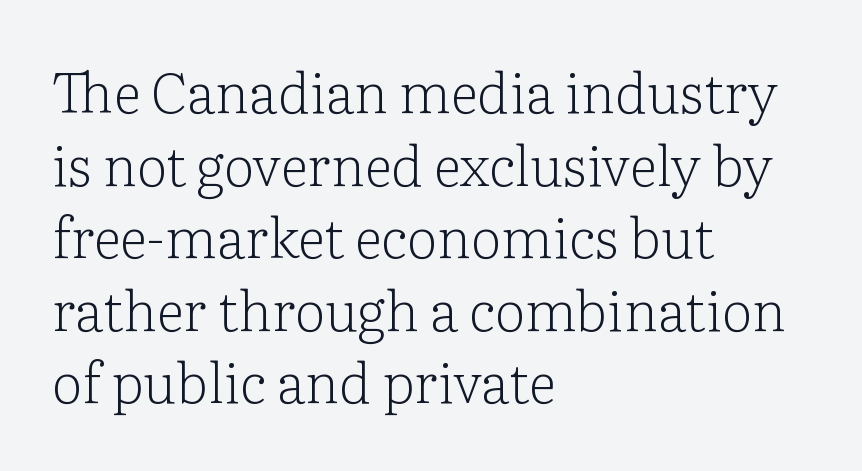
Q: Is the text bold? A: No.
Q: Is the text italic (slanted)? A: No, it is upright.
Q: Is the typeface a serif or a sans-serif typeface? A: Serif.
Q: Is the text underlined? A: No.
Q: How is the paragraph aligned? A: Left-aligned.
Q: Is the spacing between letters normal or unusually wide? A: Normal.
Q: Is the spacing between lines tight, normal or loose? A: Normal.
Q: Width (condensed, normal, or wide)? A: Normal.
Q: Stroke contrast? A: Low.
Q: x-height? A: Medium.
Q: Monospaced? A: No.
